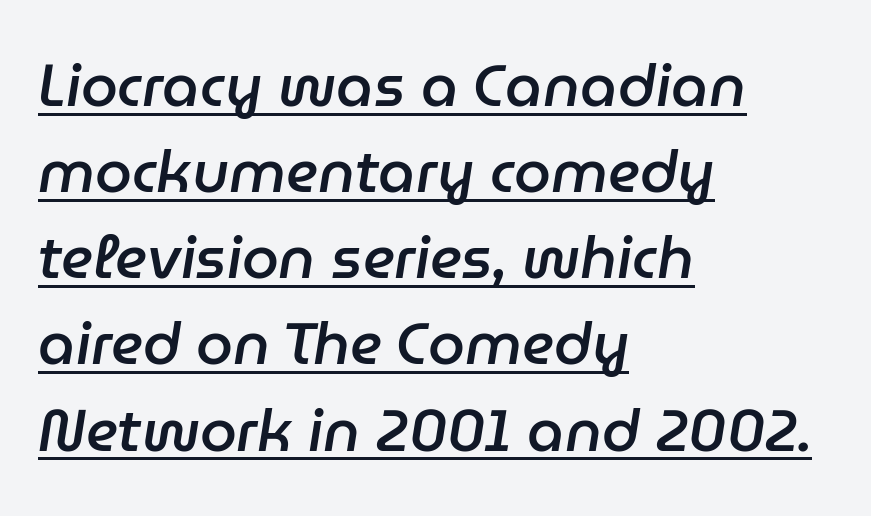
Q: Is the text bold? A: Semi-bold.
Q: Is the text italic (slanted)? A: Yes, it leans right by about 9 degrees.
Q: Is the text underlined? A: Yes.
Q: How is the paragraph aligned? A: Left-aligned.
Q: Is the spacing between letters normal or unusually wide? A: Normal.
Q: Is the spacing between lines tight, normal or loose? A: Normal.
Q: Width (condensed, normal, or wide)? A: Normal.
Q: Stroke contrast? A: Low.
Q: x-height? A: Medium.
Q: Monospaced? A: No.
